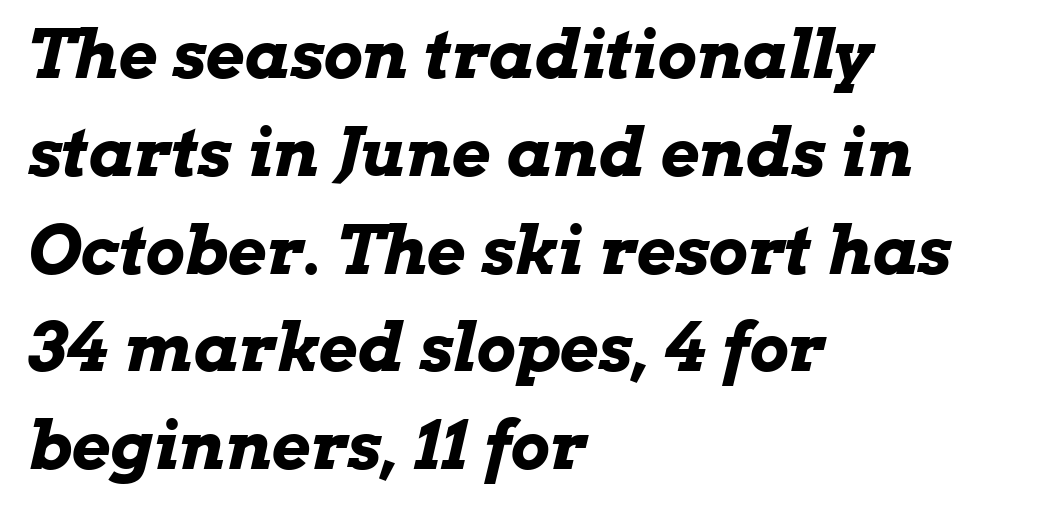
{"italic": "yes", "lean": "right", "slant_degrees": 13, "bold": "yes", "weight": "bold", "width": "wide", "stroke_contrast": "low", "x_height": "medium", "monospaced": "no", "underline": "no", "align": "left", "line_spacing": "normal", "line_spacing_ratio": 1.46, "letter_spacing": "normal", "letter_spacing_em": 0.0, "glyph_px": 67}
